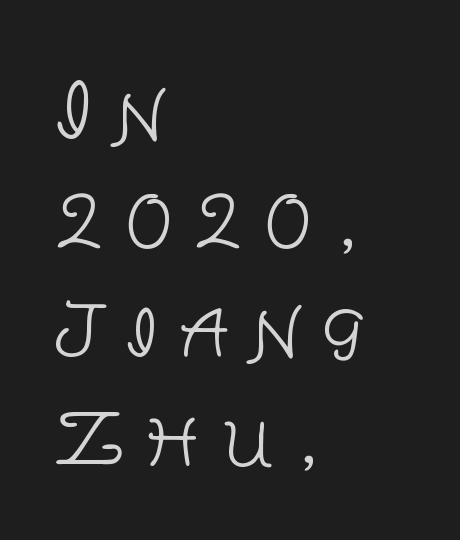
Q: Is the text bold? A: No.
Q: Is the text italic (slanted)? A: Yes.
Q: Is the typeface a serif or a sans-serif typeface? A: Sans-serif.
Q: Is the text underlined? A: No.
Q: How is the paragraph aligned? A: Left-aligned.
Q: Is the spacing between letters normal or unusually wide? A: Unusually wide.
Q: Is the spacing between lines tight, normal or loose? A: Normal.
Q: Width (condensed, normal, or wide)? A: Normal.
Q: Stroke contrast? A: Low.
Q: x-height? A: Large.
Q: Monospaced? A: No.
